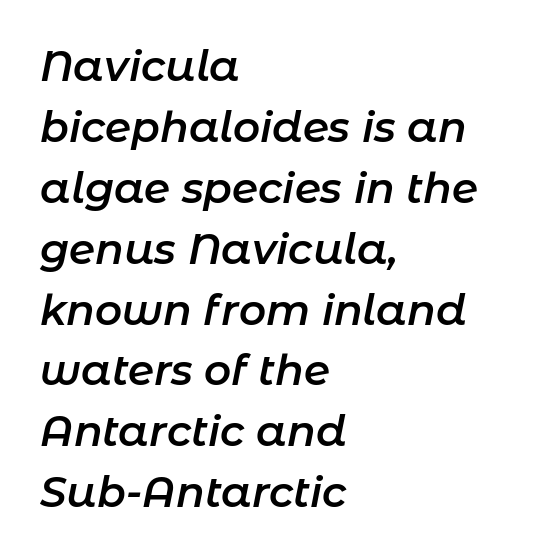
Leading matches the norm, producing a regular column. These words are printed semibold, heavier than regular yet not bold. The passage shown has conventional tracking throughout. Anything drawn beneath the words? Only blank space. This sample uses an oblique cut, with every glyph tilted off the vertical.
